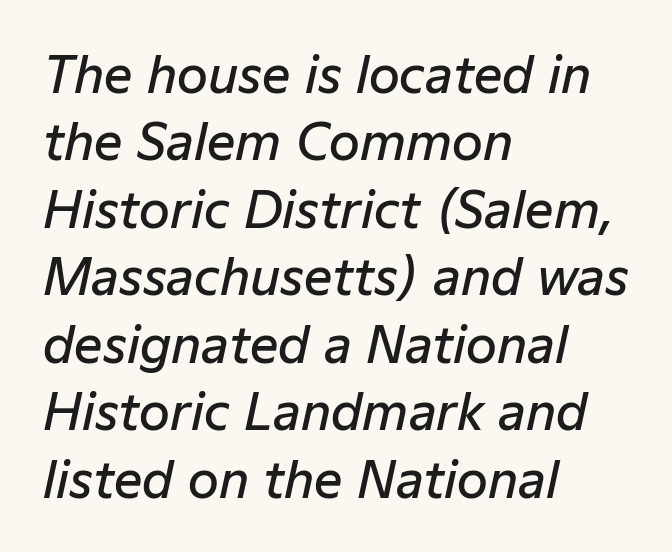
These lines sit exactly where default settings would place them. The specimen omits any rule beneath the text block's lines. Think of a printed novel: that variable character pitch is what you see here. Short and long lines alike share a common starting point at left.
